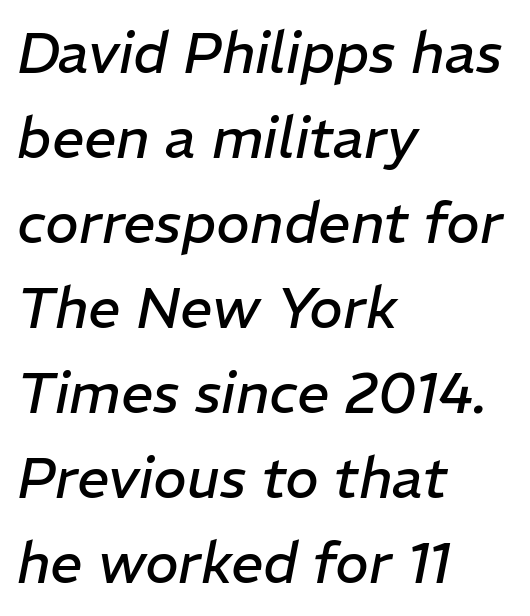
The image shows 57 px regular-weight type, italic (leaning right); set left-aligned, normal line spacing (1.49x), normal letter spacing, not underlined; low stroke contrast and a medium x-height.
